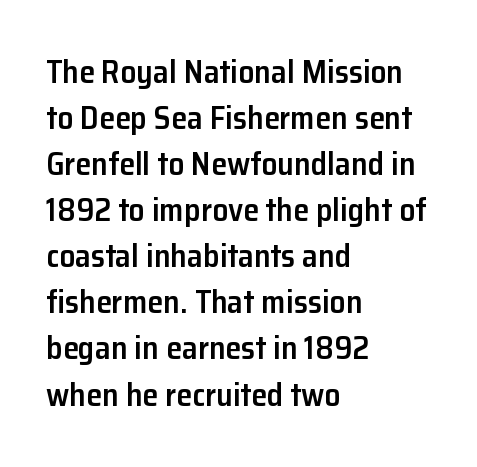
The setting favours the left margin, as ordinary paragraphs usually do. Look at the tracking — it's just the regular setting, nothing added. You could not count columns in this text — the font is proportionally spaced. A typesetter would mark this as roman, not italic. The face used here is a sans, in the tradition of grotesques and geometrics. A bare baseline throughout the passage.
